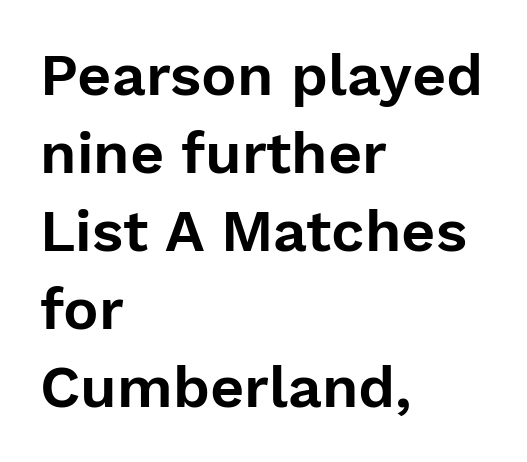
Q: Is the text italic (slanted)? A: No, it is upright.
Q: Is the typeface a serif or a sans-serif typeface? A: Sans-serif.
Q: Is the text underlined? A: No.
Q: How is the paragraph aligned? A: Left-aligned.
Q: Is the spacing between letters normal or unusually wide? A: Normal.
Q: Is the spacing between lines tight, normal or loose? A: Normal.
Q: Width (condensed, normal, or wide)? A: Normal.
Q: Stroke contrast? A: Low.
Q: x-height? A: Medium.
Q: Monospaced? A: No.
